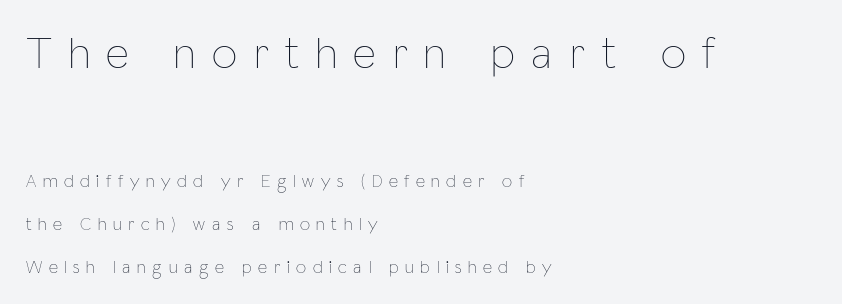
The image shows 45 px thin, condensed type, upright; set left-aligned, loose line spacing (2.39x), unusually wide letter spacing (+0.37 em), not underlined; the first (top) block is 2.5x larger; low stroke contrast and a medium x-height.
